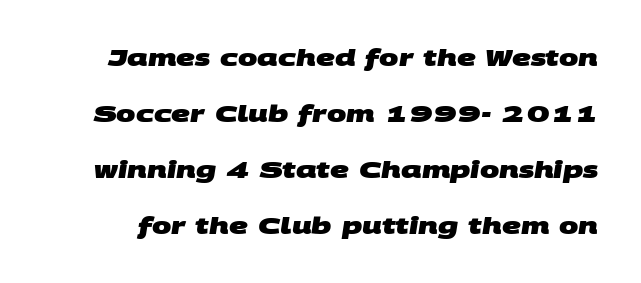
Q: Is the text bold? A: Yes.
Q: Is the text underlined? A: No.
Q: Is the spacing between letters normal or unusually wide? A: Normal.
Q: Is the spacing between lines tight, normal or loose? A: Loose.
